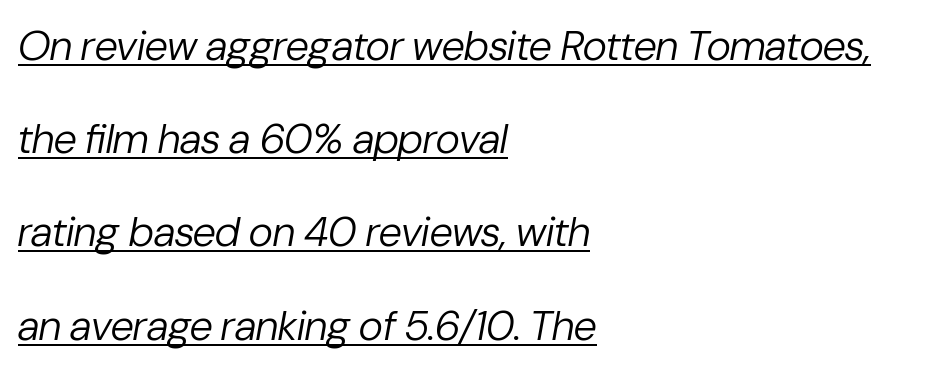
Loosely led — the rows are spread out. A typesetter would call this proportional, since set widths differ per character. All the whitespace from short lines collects on the right. Does the lettering tilt? It does — this is italic.
